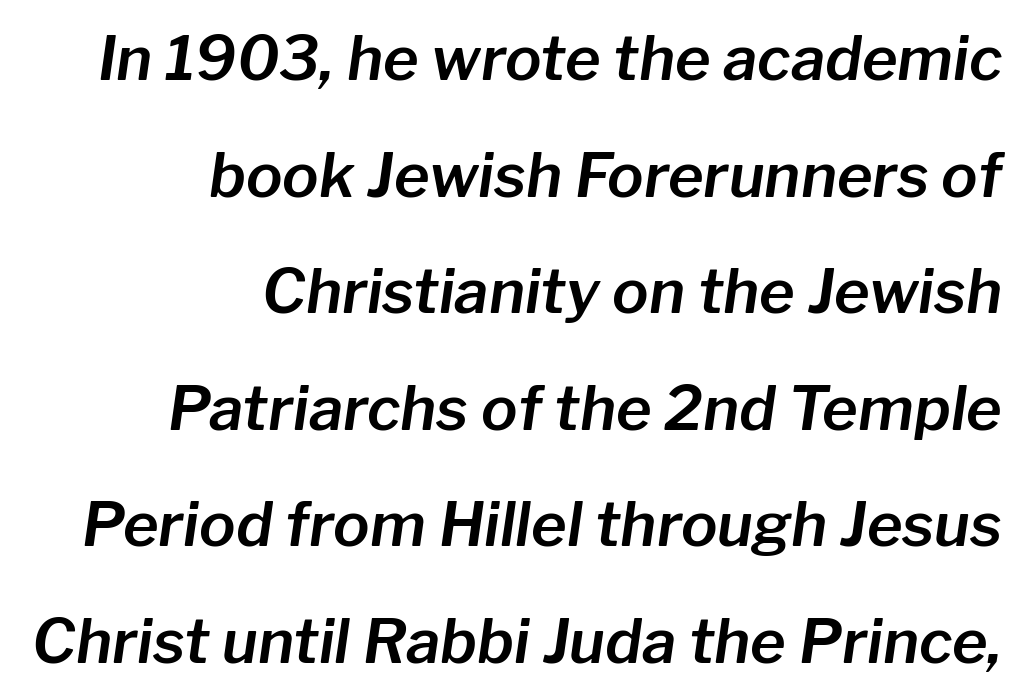
{"italic": "yes", "lean": "right", "slant_degrees": 8, "width": "normal", "stroke_contrast": "low", "x_height": "medium", "monospaced": "no", "underline": "no", "align": "right", "line_spacing": "loose", "line_spacing_ratio": 1.91, "letter_spacing": "normal", "letter_spacing_em": 0.0, "glyph_px": 61}
